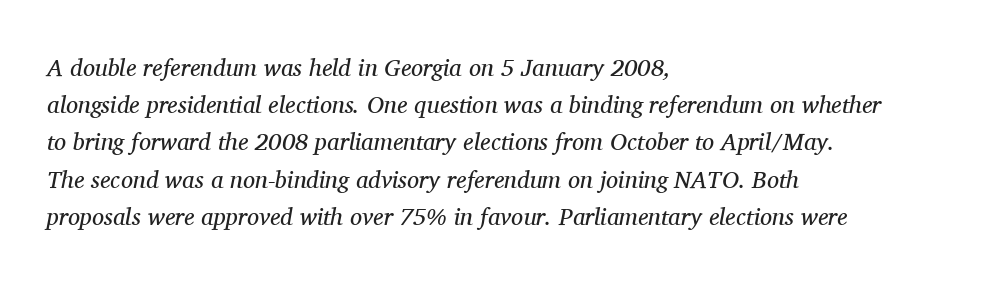
Q: Is the text bold? A: No.
Q: Is the text italic (slanted)? A: Yes, it leans right by about 11 degrees.
Q: Is the text underlined? A: No.
Q: How is the paragraph aligned? A: Left-aligned.
Q: Is the spacing between letters normal or unusually wide? A: Normal.
Q: Is the spacing between lines tight, normal or loose? A: Normal.
